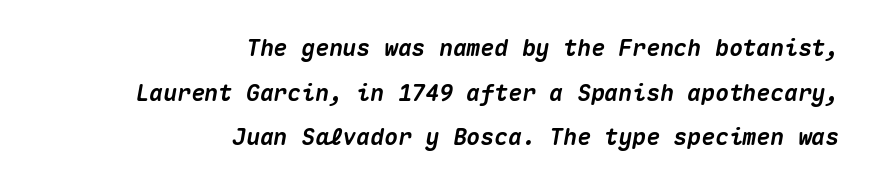
The image shows 23 px bold type, italic (leaning right); set right-aligned, loose line spacing (1.94x), normal letter spacing, not underlined.
